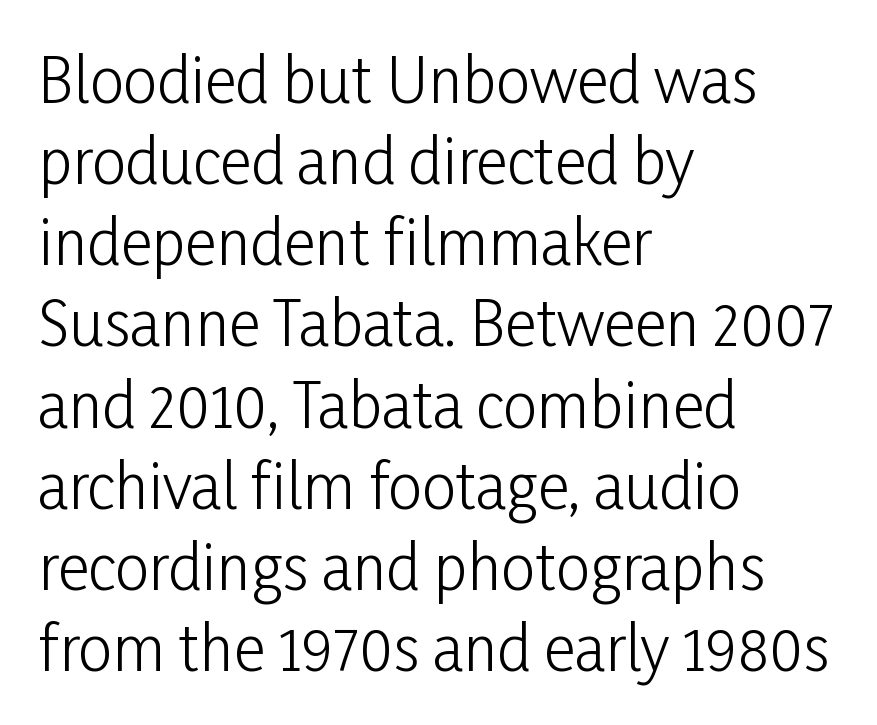
The image shows 61 px light, condensed sans-serif type, upright; set left-aligned, normal line spacing (1.33x), normal letter spacing, not underlined; low stroke contrast and a medium x-height.
